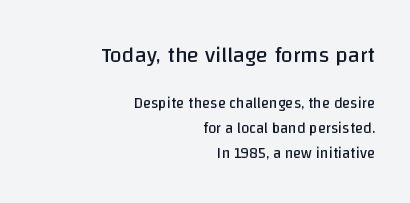
Q: Is the text bold? A: No.
Q: Is the text italic (slanted)? A: No, it is upright.
Q: Is the text underlined? A: No.
Q: How is the paragraph aligned? A: Right-aligned.
Q: Is the spacing between letters normal or unusually wide? A: Normal.
Q: Is the spacing between lines tight, normal or loose? A: Normal.
Q: Which block of text is set in a larger size, the first (top) or the second (bottom)? A: The first (top) one.
